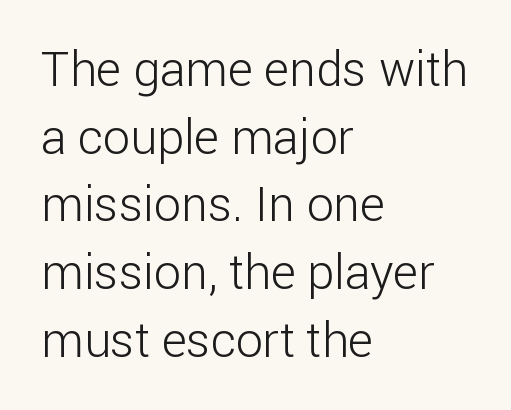
The image shows 48 px light sans-serif type, upright; set left-aligned, normal line spacing (1.41x), normal letter spacing, not underlined; low stroke contrast and a medium x-height.
